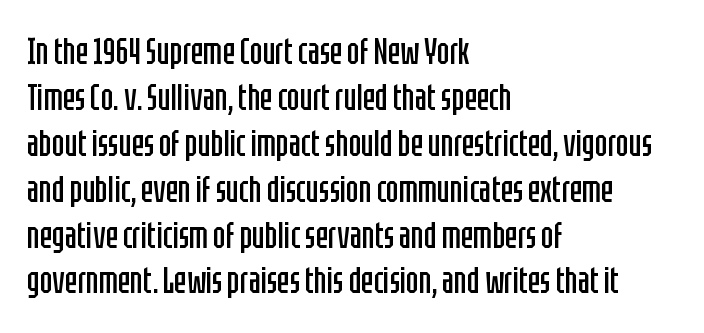
{"serif": "no", "italic": "no", "bold": "no", "weight": "regular", "width": "condensed", "stroke_contrast": "low", "x_height": "large", "monospaced": "no", "underline": "no", "align": "left", "line_spacing_ratio": 1.24, "letter_spacing": "normal", "letter_spacing_em": 0.0, "glyph_px": 37}
